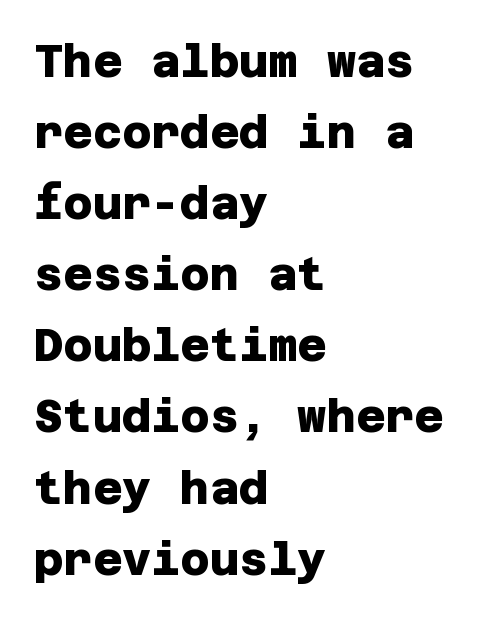
The image shows 45 px heavy sans-serif type; set left-aligned, normal line spacing (1.58x), normal letter spacing, not underlined; low stroke contrast and a large x-height.
